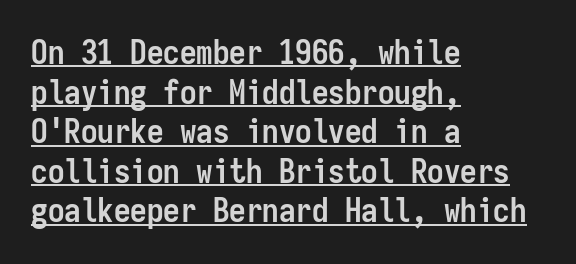
The image shows 33 px semibold, condensed sans-serif type, upright, monospaced; set left-aligned, line spacing 1.2x, normal letter spacing, underlined; low stroke contrast and a medium x-height.
